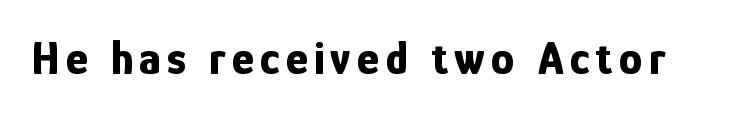
{"serif": "no", "italic": "no", "bold": "yes", "weight": "bold", "width": "condensed", "stroke_contrast": "low", "x_height": "medium", "monospaced": "no", "underline": "no", "glyph_px": 47}
